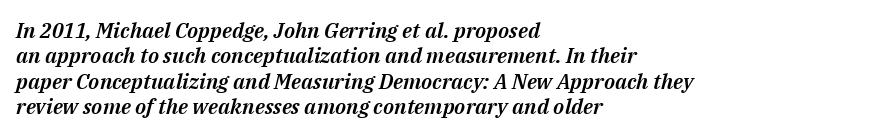
The image shows 21 px text type, italic (leaning right); set left-aligned, line spacing 1.21x, normal letter spacing, not underlined.
